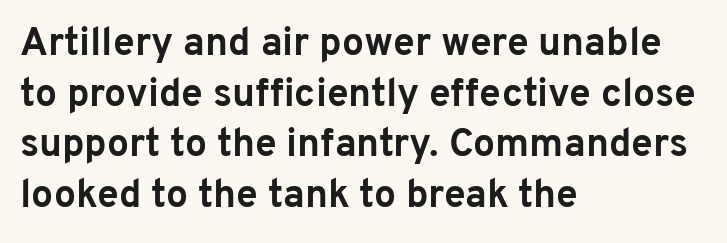
Bold? Absolutely — the strokes are thick and heavy. The designer left line spacing at the default. Looks like regular typesetting: each glyph gets only the width it needs. You could call the tracking neutral — neither tight nor loose.
